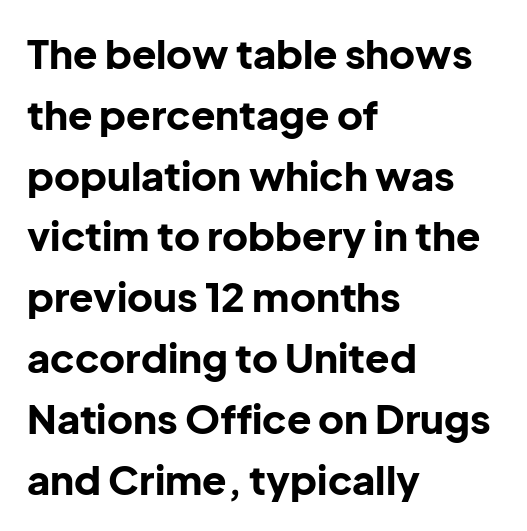
Q: Is the text bold? A: Yes.
Q: Is the text italic (slanted)? A: No, it is upright.
Q: Is the typeface a serif or a sans-serif typeface? A: Sans-serif.
Q: Is the text underlined? A: No.
Q: How is the paragraph aligned? A: Left-aligned.
Q: Is the spacing between letters normal or unusually wide? A: Normal.
Q: Is the spacing between lines tight, normal or loose? A: Normal.
Q: Width (condensed, normal, or wide)? A: Normal.
Q: Stroke contrast? A: Low.
Q: x-height? A: Medium.
Q: Monospaced? A: No.
